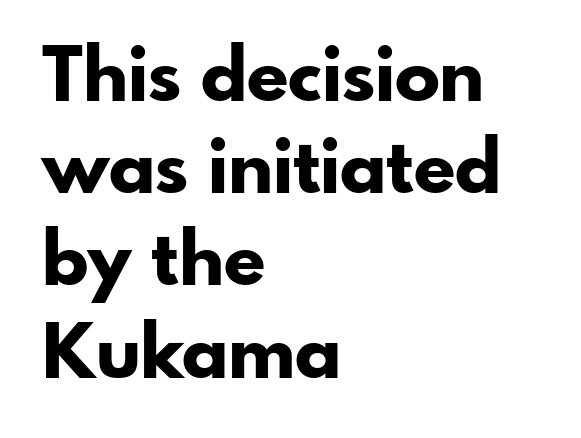
Q: Is the text bold? A: Yes.
Q: Is the text italic (slanted)? A: No, it is upright.
Q: Is the typeface a serif or a sans-serif typeface? A: Sans-serif.
Q: Is the text underlined? A: No.
Q: How is the paragraph aligned? A: Left-aligned.
Q: Is the spacing between letters normal or unusually wide? A: Normal.
Q: Width (condensed, normal, or wide)? A: Normal.
Q: Stroke contrast? A: Low.
Q: x-height? A: Small.
Q: Monospaced? A: No.
